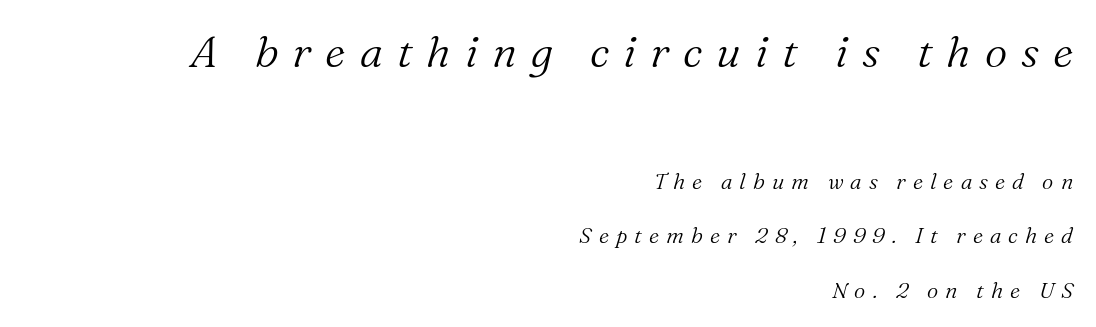
Q: Is the text bold? A: No.
Q: Is the text italic (slanted)? A: Yes, it leans right by about 16 degrees.
Q: Is the typeface a serif or a sans-serif typeface? A: Serif.
Q: Is the text underlined? A: No.
Q: How is the paragraph aligned? A: Right-aligned.
Q: Is the spacing between letters normal or unusually wide? A: Unusually wide.
Q: Is the spacing between lines tight, normal or loose? A: Loose.
Q: Which block of text is set in a larger size, the first (top) or the second (bottom)? A: The first (top) one.
Q: Width (condensed, normal, or wide)? A: Normal.
Q: Stroke contrast? A: Medium.
Q: x-height? A: Medium.
Q: Monospaced? A: No.
